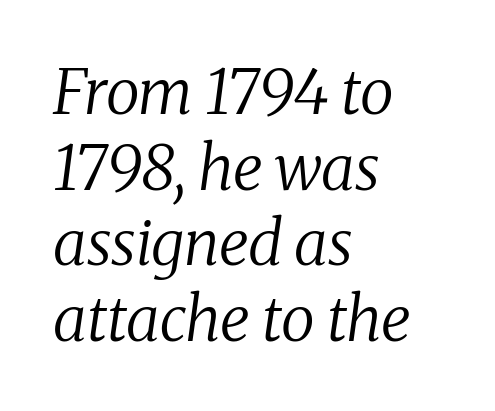
{"serif": "yes", "italic": "yes", "lean": "right", "slant_degrees": 8, "bold": "no", "weight": "regular", "width": "normal", "stroke_contrast": "medium", "x_height": "medium", "monospaced": "no", "underline": "no", "align": "left", "line_spacing_ratio": 1.22, "letter_spacing": "normal", "letter_spacing_em": 0.0, "glyph_px": 62}
